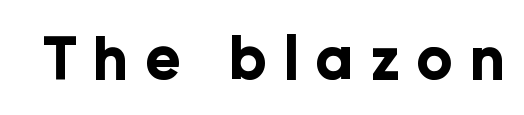
{"serif": "no", "italic": "no", "bold": "yes", "weight": "bold", "width": "normal", "stroke_contrast": "low", "x_height": "medium", "monospaced": "no", "underline": "no", "letter_spacing": "wide", "letter_spacing_em": 0.27, "glyph_px": 60}
